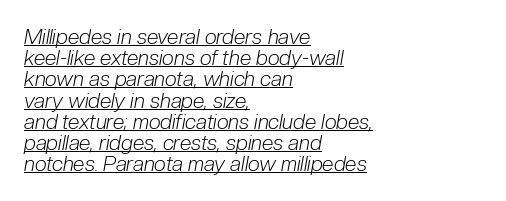
The image shows 21 px text type, italic (leaning right); set left-aligned, tight line spacing (1.01x), normal letter spacing, underlined.
